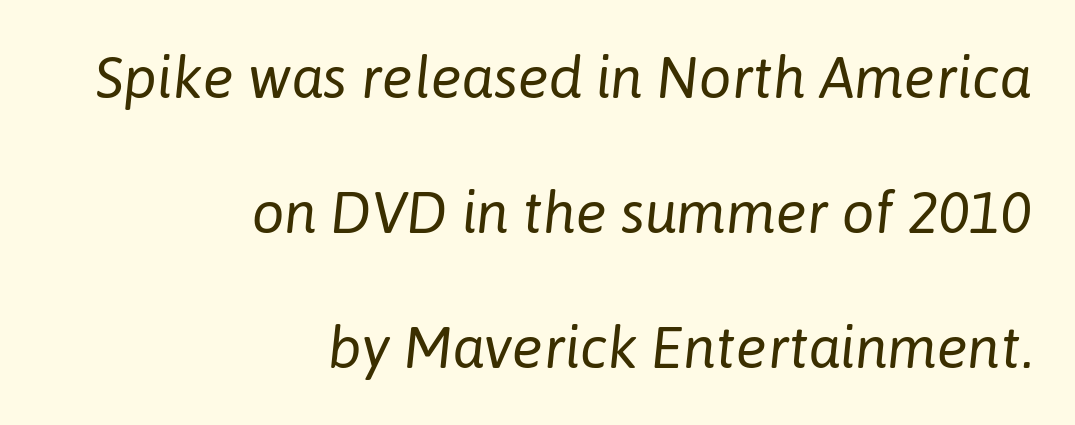
The image shows 58 px regular-weight type, italic (leaning right); set right-aligned, loose line spacing (2.33x), normal letter spacing, not underlined; low stroke contrast and a medium x-height.
